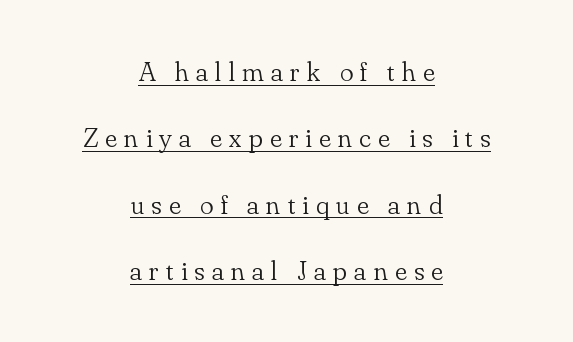
Honestly, the letter spacing is so wide it's the main thing you notice. Is this a heavy cut? Hardly; it is regular or lighter. Whoever set this chose breathing room over compactness in the vertical rhythm. The typography opts for an upright posture over an oblique one.
